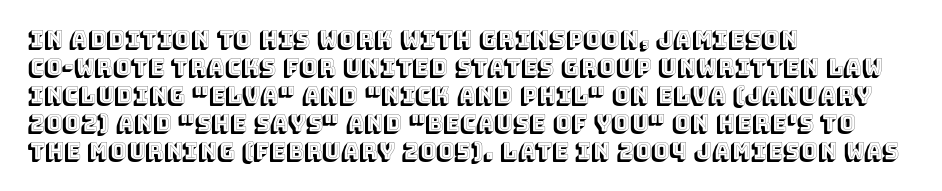
The image shows 22 px text type, upright; set left-aligned, normal line spacing (1.27x), normal letter spacing, not underlined.
